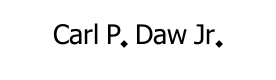
The image shows 27 px text type, upright; set normal letter spacing, not underlined.
